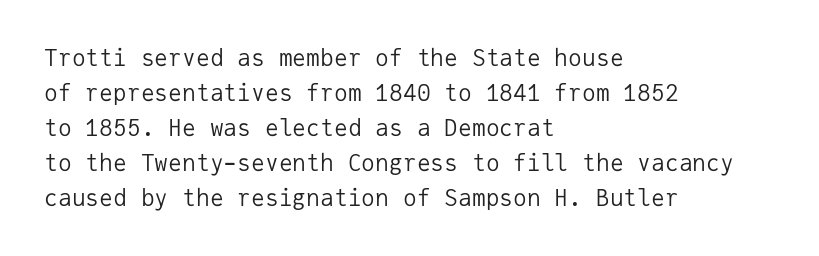
Q: Is the text bold? A: No.
Q: Is the text italic (slanted)? A: No, it is upright.
Q: Is the text underlined? A: No.
Q: How is the paragraph aligned? A: Left-aligned.
Q: Is the spacing between letters normal or unusually wide? A: Normal.
Q: Is the spacing between lines tight, normal or loose? A: Normal.
